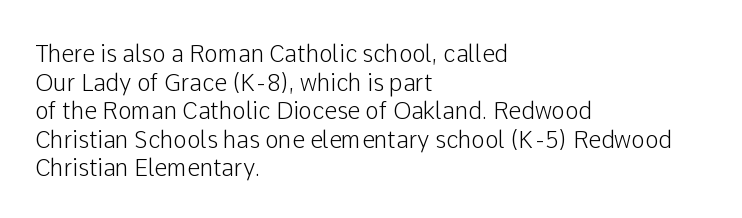
Each line starts at the same left margin while the right side varies. This sample uses plain, unmodified letter spacing. Only glyphs here, with clear space below each row. The letters stand upright; this is a roman face.
